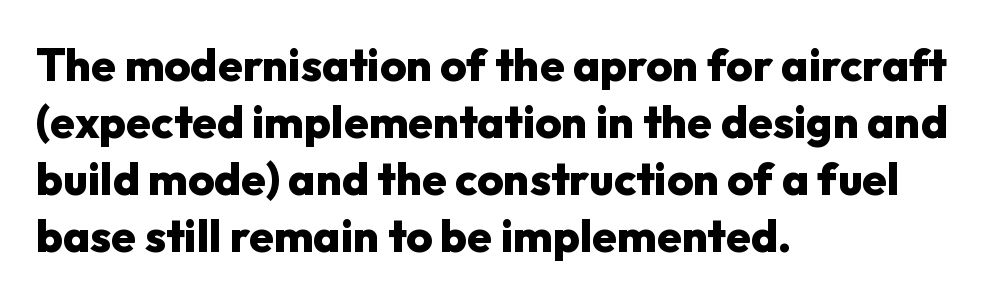
Here the glyphs are tracked normally, forming tight word shapes. Rendered with straight, roman letterforms. Letters rest on an invisible, unmarked baseline. Varying glyph widths throughout — classic text-font behaviour. Baseline-to-baseline distance is the conventional proportion of letter height.
